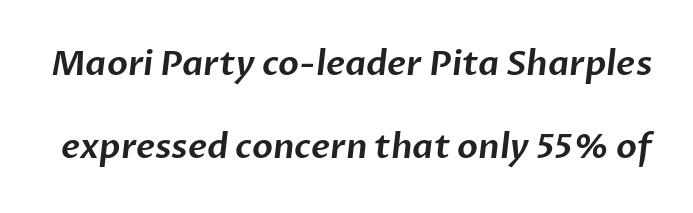
The image shows 34 px sans-serif type; set loose line spacing (2.45x), normal letter spacing, not underlined; low stroke contrast and a medium x-height.
